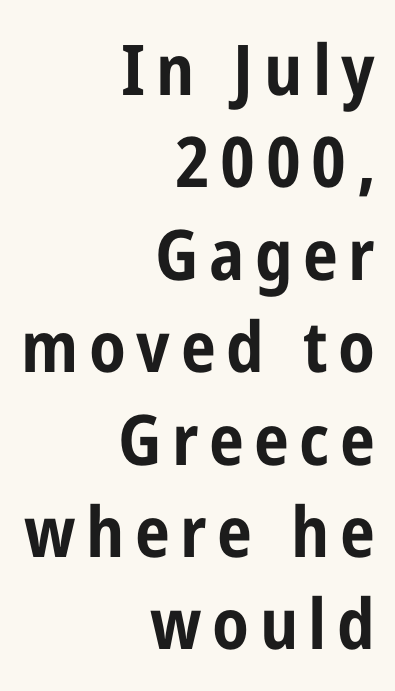
{"serif": "no", "italic": "no", "bold": "yes", "weight": "bold", "width": "condensed", "stroke_contrast": "low", "x_height": "medium", "monospaced": "no", "underline": "no", "align": "right", "line_spacing": "normal", "line_spacing_ratio": 1.32, "glyph_px": 70}
